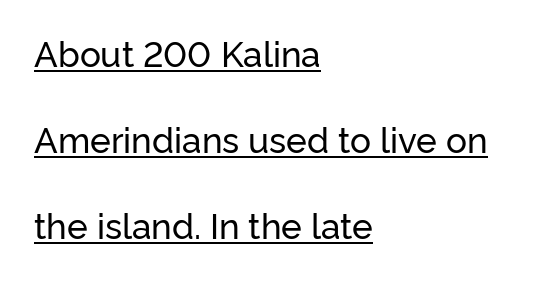
Q: Is the text italic (slanted)? A: No, it is upright.
Q: Is the typeface a serif or a sans-serif typeface? A: Sans-serif.
Q: Is the text underlined? A: Yes.
Q: How is the paragraph aligned? A: Left-aligned.
Q: Is the spacing between letters normal or unusually wide? A: Normal.
Q: Is the spacing between lines tight, normal or loose? A: Loose.
Q: Width (condensed, normal, or wide)? A: Normal.
Q: Stroke contrast? A: Low.
Q: x-height? A: Medium.
Q: Monospaced? A: No.
